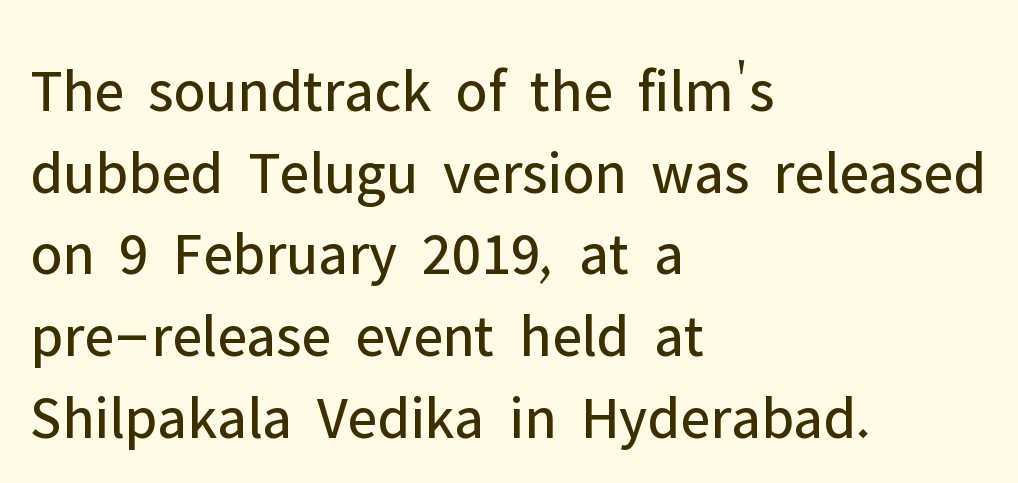
To sum up the face: it is a sans, with no serifs. Letters rest on an invisible, unmarked baseline. Students, observe: this is what conventionally led text looks like. The paragraph shown leans on its left margin. Ink coverage per letter is moderate at most. Inter-character spacing is left at the font's built-in metrics.
